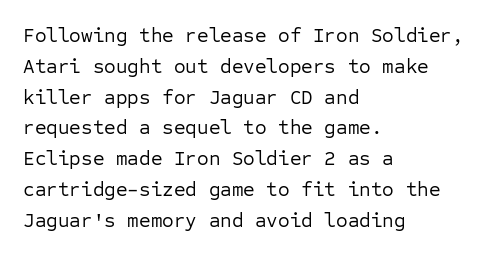
{"italic": "no", "bold": "no", "underline": "no", "align": "left", "line_spacing": "normal", "line_spacing_ratio": 1.54, "letter_spacing": "normal", "letter_spacing_em": 0.0, "glyph_px": 20}
